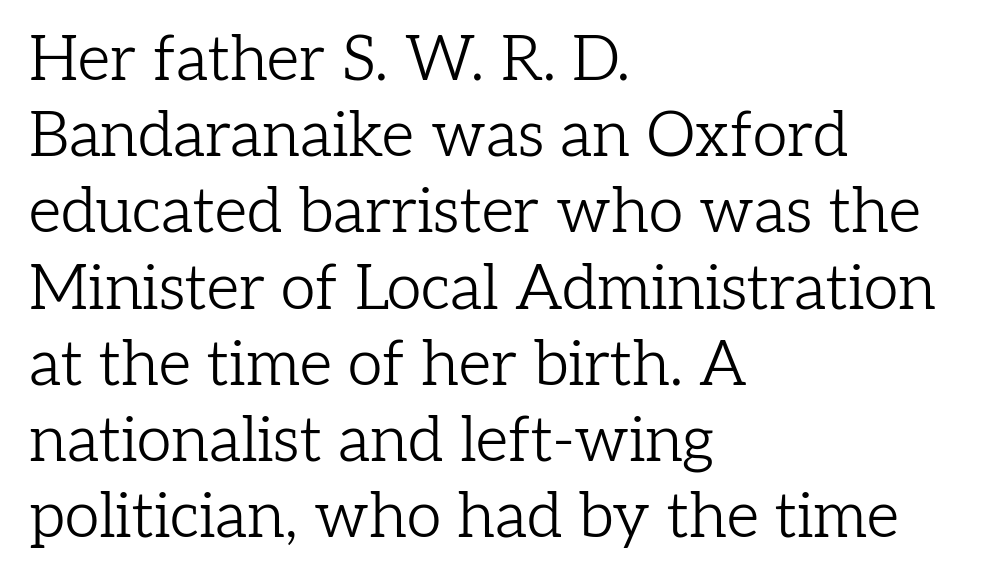
The image shows 63 px light serif type, upright; set left-aligned, line spacing 1.21x, normal letter spacing, not underlined; low stroke contrast and a medium x-height.
